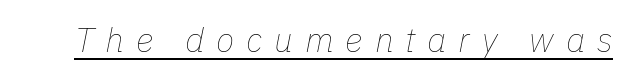
{"italic": "yes", "lean": "right", "slant_degrees": 11, "bold": "no", "weight": "thin", "width": "normal", "stroke_contrast": "low", "x_height": "medium", "monospaced": "no", "underline": "yes", "letter_spacing": "wide", "letter_spacing_em": 0.35, "glyph_px": 34}
